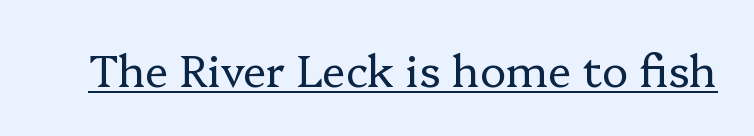
The passage shown is typeset with a serif family. The passage shown is typed in a proportional face where columns would drift. A roman cut, with each character standing at attention. How are the letters spaced? Ordinarily, with no added tracking.
